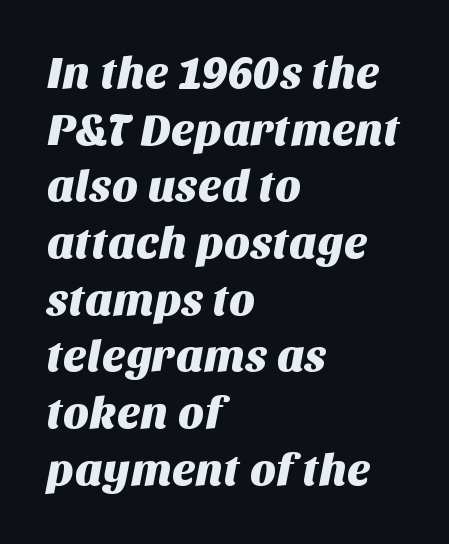
The letters advance in unequal steps, a hallmark of proportional type. The rendering uses a moderate line-height, typical for paragraphs. Each line starts at the same left margin while the right side varies. Look at the bottom of the vertical strokes: they stop flat, with no serifs. Descenders hang freely into open space.
